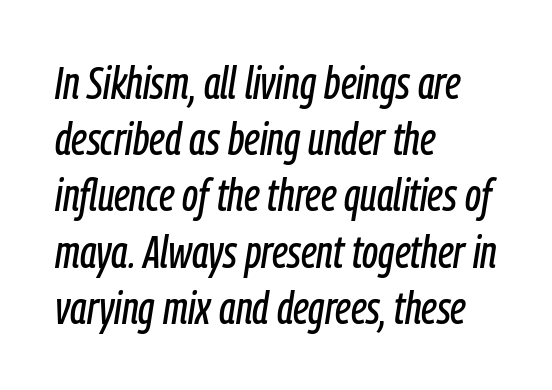
The image shows 45 px condensed type, italic (leaning right); set left-aligned, normal line spacing (1.25x), normal letter spacing, not underlined; low stroke contrast and a medium x-height.
